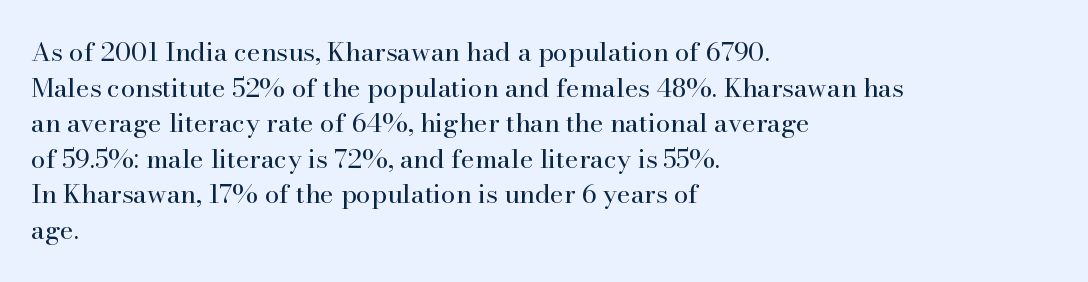
{"italic": "no", "bold": "no", "underline": "no", "align": "left", "line_spacing": "normal", "line_spacing_ratio": 1.37, "letter_spacing": "normal", "letter_spacing_em": 0.0, "glyph_px": 26}
